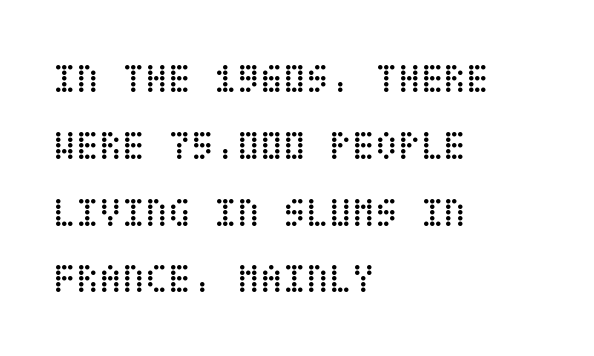
{"italic": "no", "bold": "no", "weight": "regular", "width": "condensed", "stroke_contrast": "low", "x_height": "large", "underline": "no", "align": "left", "line_spacing": "normal", "line_spacing_ratio": 1.59, "letter_spacing": "normal", "letter_spacing_em": 0.0, "glyph_px": 42}
